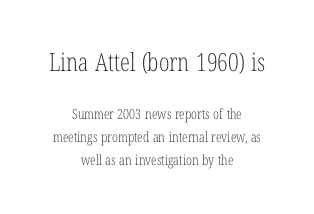
The letters look calm and open, with moderate or lighter stems. No italicization has been applied; the sample stays upright. What stands out about the letter spacing? Nothing — it is the standard amount. Both edges are ragged and mirror each other, which tells us the setting is centered.
